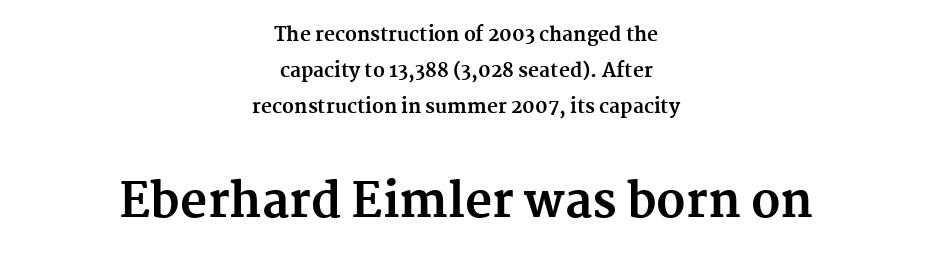
{"serif": "yes", "italic": "no", "bold": "yes", "weight": "bold", "width": "normal", "stroke_contrast": "medium", "x_height": "medium", "monospaced": "no", "underline": "no", "align": "center", "line_spacing_ratio": 1.89, "letter_spacing": "normal", "letter_spacing_em": 0.0, "larger_block": "second", "size_ratio": 2.47, "glyph_px": 47}
